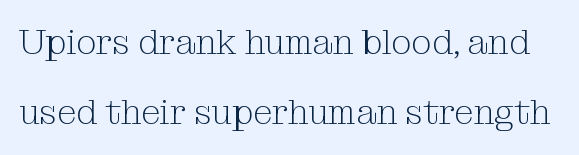
The weight tops out at a normal text grade. Beneath every word, the page is bare. Type style note: has serifs. These lines keep a tight, regular rhythm from letter to letter. Reading down the column, the eye jumps a long way to each next line.
